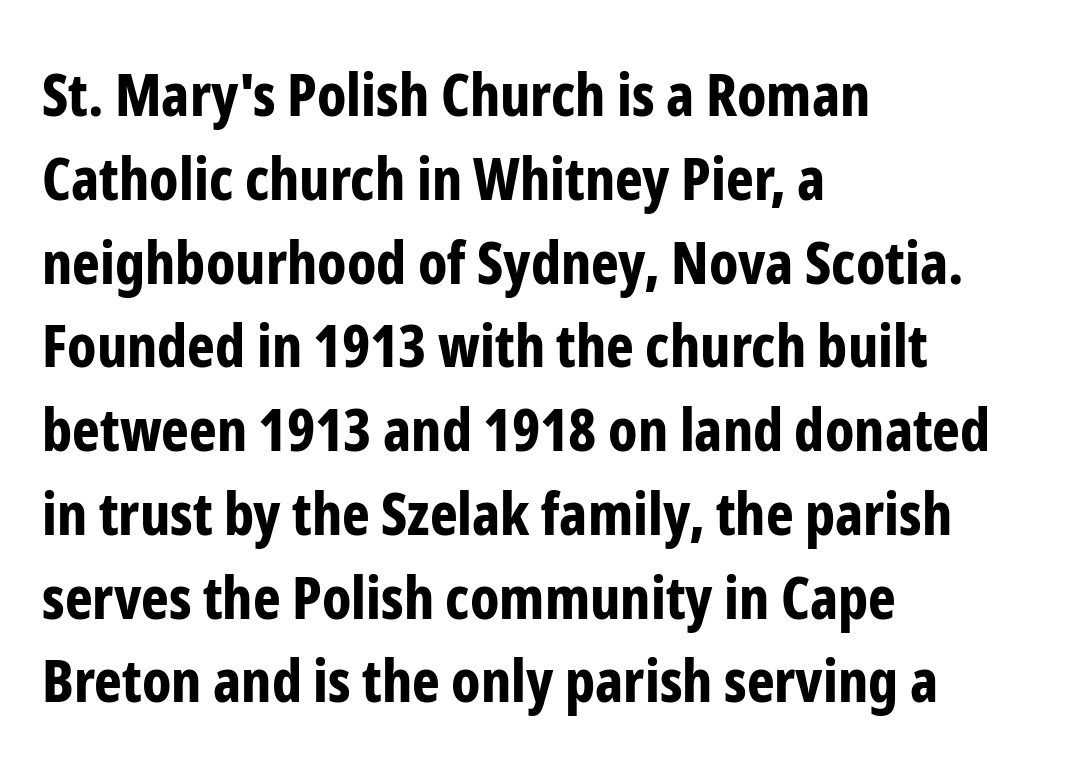
The image shows 59 px bold, condensed sans-serif type, upright; set left-aligned, normal line spacing (1.42x), normal letter spacing, not underlined; low stroke contrast and a medium x-height.
